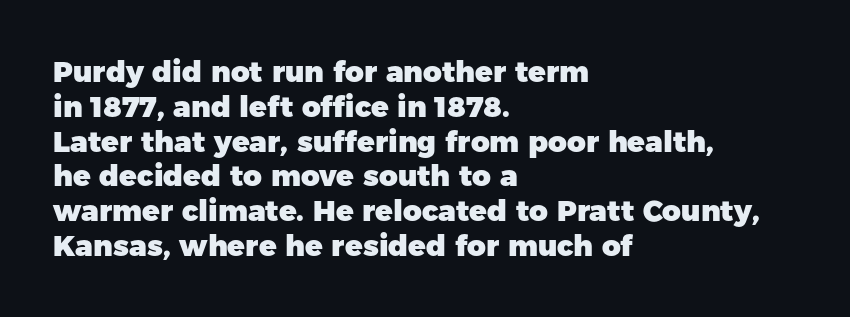
A clean baseline with only descenders dipping below it. Letter spacing: default. Is this a sans? Yes — the strokes have no serifs. Typesetter's note: full bold, strokes at maximum text heaviness. The lettering holds an erect, upright posture throughout. Looks like regular typesetting: each glyph gets only the width it needs.
